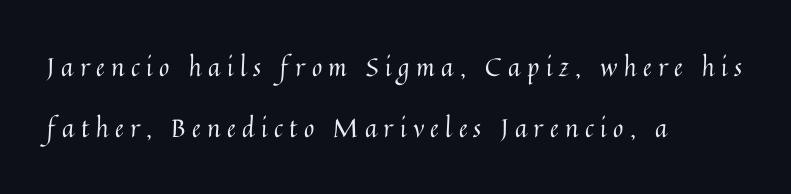
{"bold": "no", "underline": "no", "align": "left", "line_spacing": "loose", "line_spacing_ratio": 2.43, "letter_spacing": "wide", "letter_spacing_em": 0.26, "glyph_px": 25}
